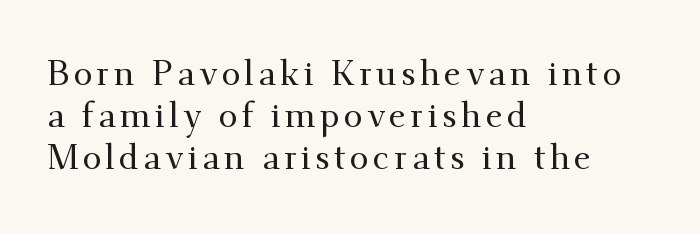
Type without underlining. The rag falls on the right side of this text block. Yep, those are serifs on the letters. Here the designer chose a conventional face with non-uniform glyph widths.
